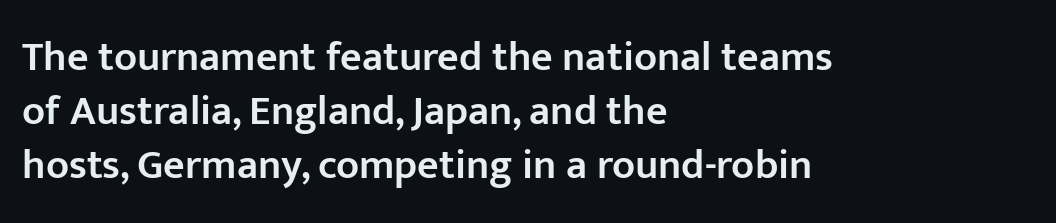
Just letters on the line, the space beneath them empty. All the whitespace from short lines collects on the right. Examine the stroke ends and you'll find no serifs. Rows of type keep a routine distance in the vertical direction.
